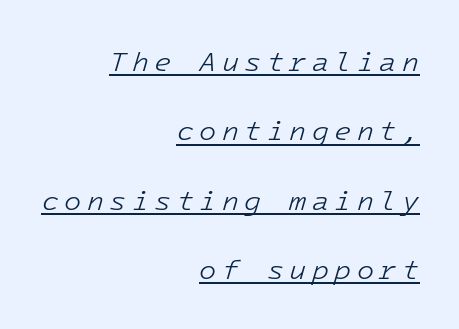
It's the slanting kind of type. Weight: not bold — regular or lighter. Compared with a flush-left layout, this one pins lines to the opposite, right side. The glyphs are accompanied by a horizontal stroke just below them. If you measured baseline to baseline, you'd find a long distance.
